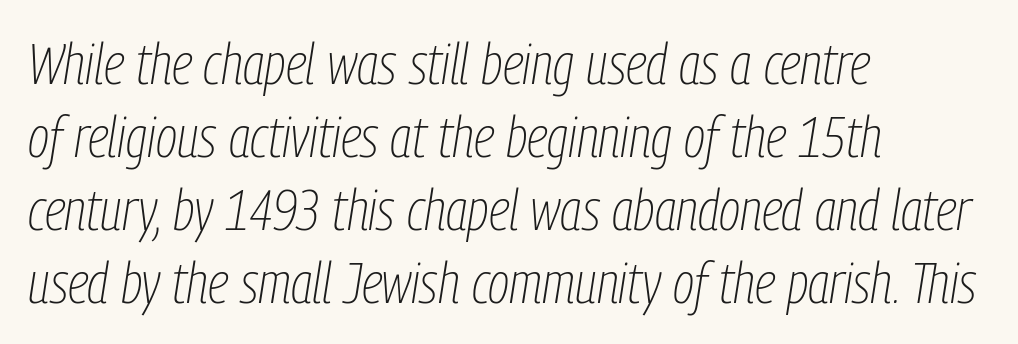
Typeset ragged right — the left edge is the straight one. Is the type heavy? It reads as light-to-regular instead. Spacing verdict: proportional, widths tailored to each character. Normally led — the rows are evenly, conventionally spaced. Every character sits at an angle, as italics do. Underline: absent.
